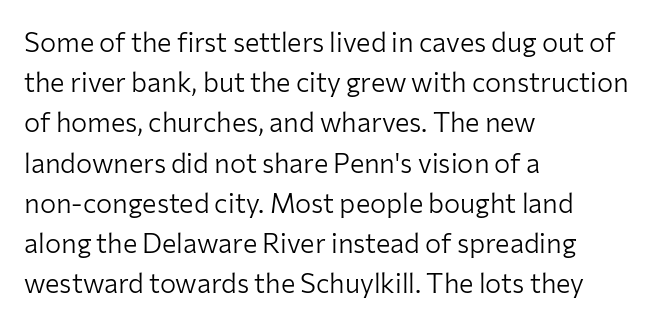
Q: Is the text bold? A: No.
Q: Is the text italic (slanted)? A: No, it is upright.
Q: Is the text underlined? A: No.
Q: How is the paragraph aligned? A: Left-aligned.
Q: Is the spacing between letters normal or unusually wide? A: Normal.
Q: Is the spacing between lines tight, normal or loose? A: Normal.
